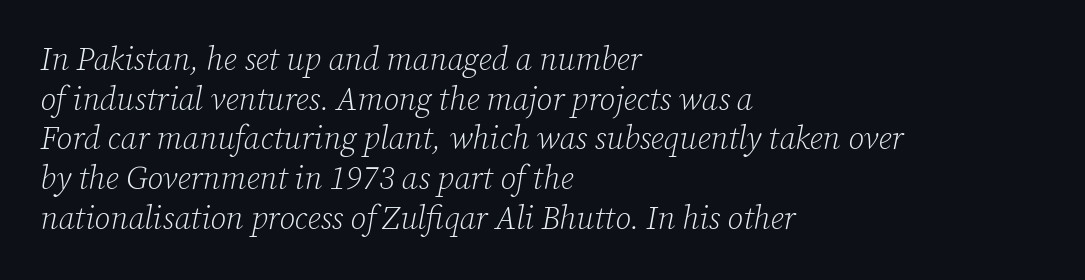
There is no visible air inserted between adjacent glyphs. The rag falls on the right side of this text block. Bare-footed words on every line. The font is comparable to plain body text, perhaps lighter. Does the lettering tilt? It does — this is italic. Note the varied advance widths — an 'i' is clearly narrower than an 'm'.
